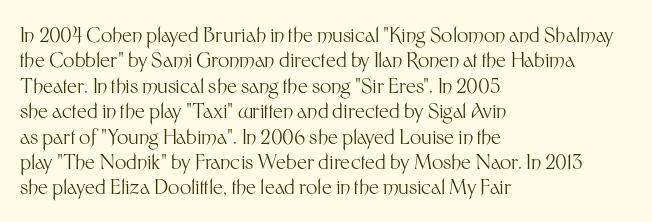
The rows are spaced the way most documents space them. Weight: in the light-to-regular range. Each word holds together tightly as a unit, with standard inter-letter gaps. Nobody drew a line under any word here.
